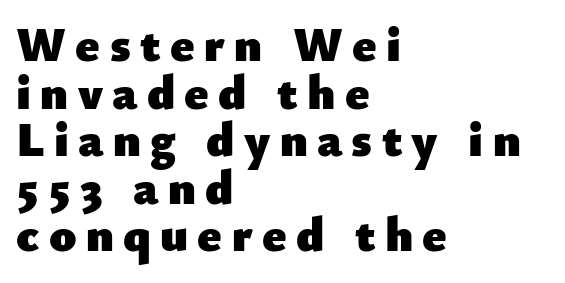
Underlining? Definitely not there. The passage shown is typed in a proportional face where columns would drift. Is there any slant? The stems are plumb. Short and long lines alike share a common starting point at left. Regarding serifs, this sample does without them. The space between consecutive lines is stingy.
